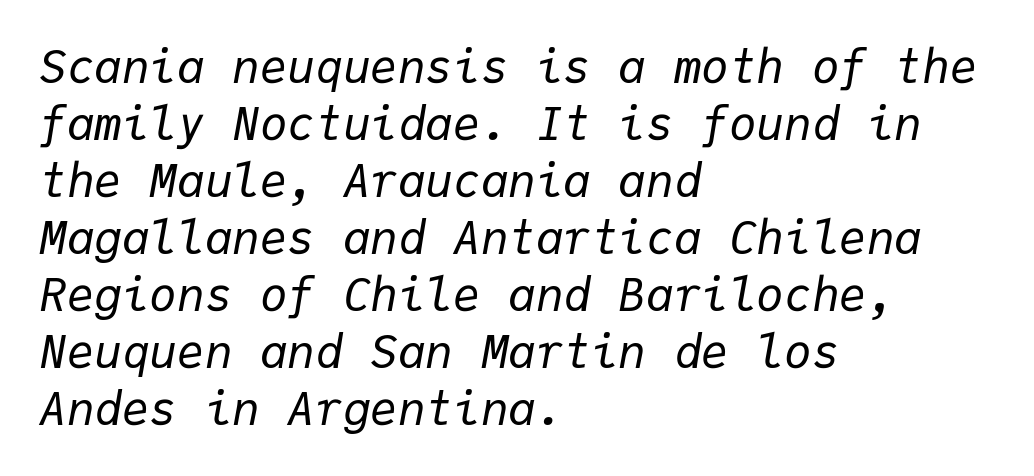
{"italic": "yes", "lean": "right", "slant_degrees": 9, "bold": "no", "weight": "regular", "width": "normal", "stroke_contrast": "low", "x_height": "medium", "monospaced": "yes", "underline": "no", "align": "left", "line_spacing_ratio": 1.24, "letter_spacing": "normal", "letter_spacing_em": 0.0, "glyph_px": 46}
